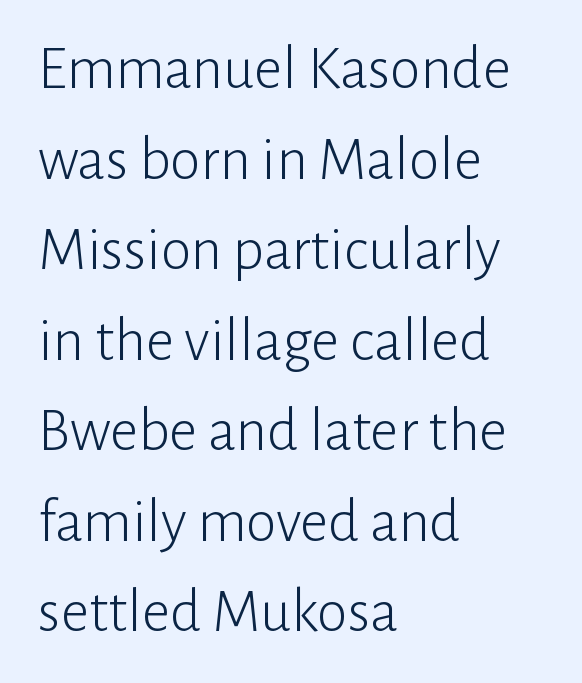
Q: Is the text bold? A: No.
Q: Is the text italic (slanted)? A: No, it is upright.
Q: Is the typeface a serif or a sans-serif typeface? A: Sans-serif.
Q: Is the text underlined? A: No.
Q: How is the paragraph aligned? A: Left-aligned.
Q: Is the spacing between letters normal or unusually wide? A: Normal.
Q: Is the spacing between lines tight, normal or loose? A: Normal.
Q: Width (condensed, normal, or wide)? A: Normal.
Q: Stroke contrast? A: Low.
Q: x-height? A: Medium.
Q: Monospaced? A: No.
